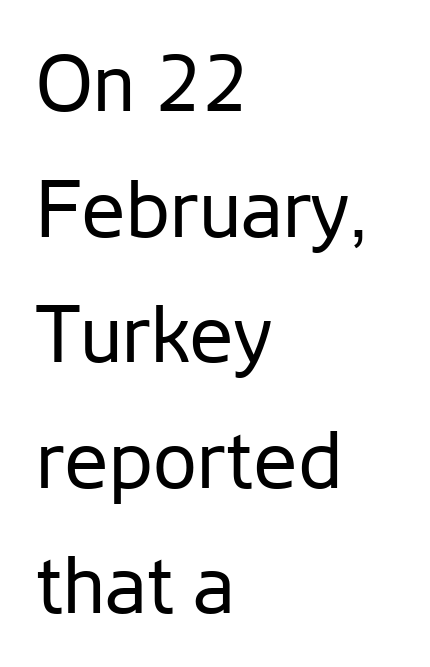
The image shows 79 px regular-weight sans-serif type, upright; set left-aligned, normal line spacing (1.59x), normal letter spacing, not underlined; low stroke contrast and a medium x-height.
